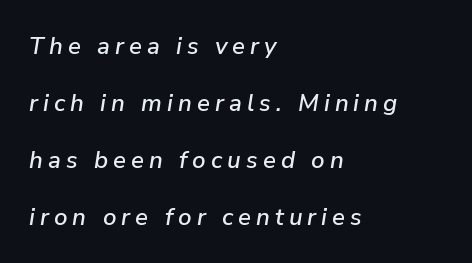
Q: Is the text italic (slanted)? A: Yes, it leans right by about 9 degrees.
Q: Is the text underlined? A: No.
Q: How is the paragraph aligned? A: Left-aligned.
Q: Is the spacing between letters normal or unusually wide? A: Unusually wide.
Q: Is the spacing between lines tight, normal or loose? A: Loose.
